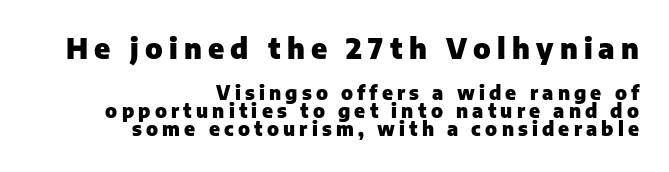
The image shows 28 px heavy sans-serif type, upright; set right-aligned, tight line spacing (0.97x), unusually wide letter spacing (+0.22 em), not underlined; the first (top) block is 1.47x larger; low stroke contrast and a medium x-height.
